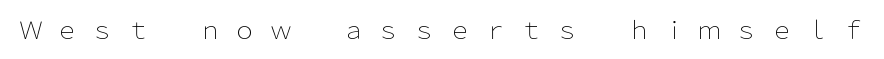
{"italic": "no", "bold": "no", "underline": "no", "letter_spacing": "wide", "letter_spacing_em": 0.49, "glyph_px": 24}
